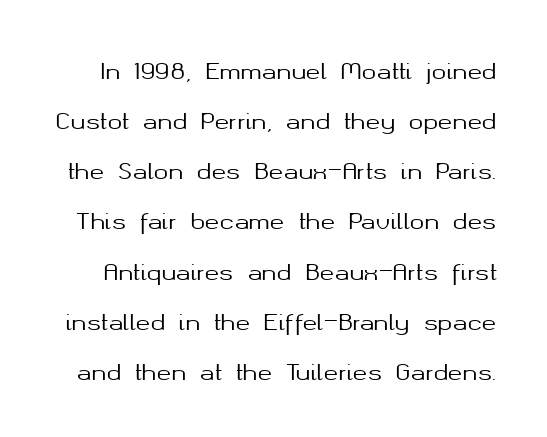
The string is rendered with underlining switched off. A roman cut, with each character standing at attention. Is there much room between lines? Yes — plenty of vertical air separates them. These lines keep a tight, regular rhythm from letter to letter.
